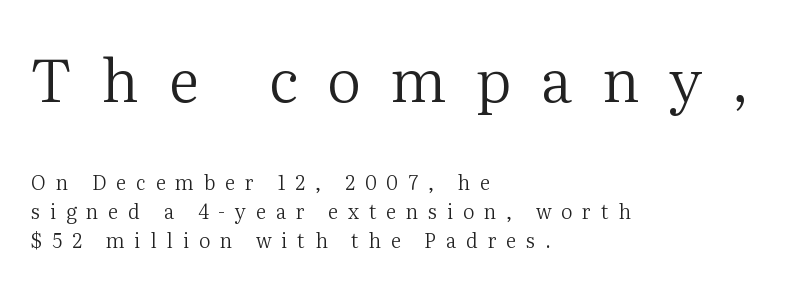
The image shows 60 px regular-weight serif type, upright; set left-aligned, normal line spacing (1.45x), unusually wide letter spacing (+0.49 em), not underlined; the first (top) block is 3.0x larger; medium stroke contrast and a medium x-height.
